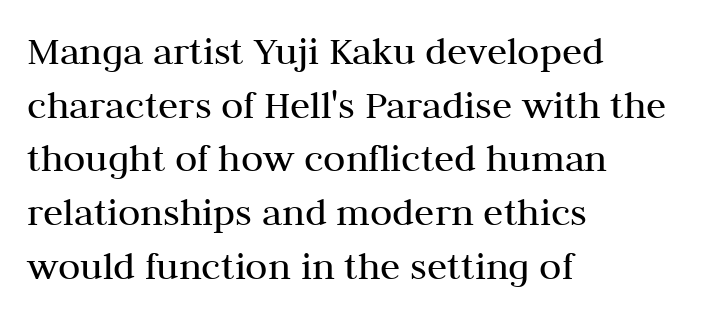
Q: Is the text bold? A: No.
Q: Is the text italic (slanted)? A: No, it is upright.
Q: Is the typeface a serif or a sans-serif typeface? A: Serif.
Q: Is the text underlined? A: No.
Q: How is the paragraph aligned? A: Left-aligned.
Q: Is the spacing between letters normal or unusually wide? A: Normal.
Q: Is the spacing between lines tight, normal or loose? A: Normal.
Q: Width (condensed, normal, or wide)? A: Normal.
Q: Stroke contrast? A: Medium.
Q: x-height? A: Medium.
Q: Monospaced? A: No.
